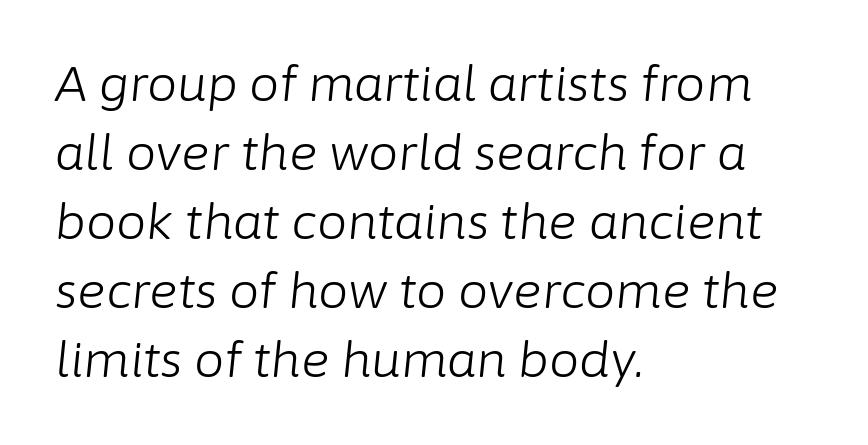
Q: Is the text bold? A: No.
Q: Is the text italic (slanted)? A: Yes, it leans right by about 6 degrees.
Q: Is the text underlined? A: No.
Q: How is the paragraph aligned? A: Left-aligned.
Q: Is the spacing between letters normal or unusually wide? A: Normal.
Q: Is the spacing between lines tight, normal or loose? A: Normal.
Q: Width (condensed, normal, or wide)? A: Normal.
Q: Stroke contrast? A: Low.
Q: x-height? A: Medium.
Q: Monospaced? A: No.
